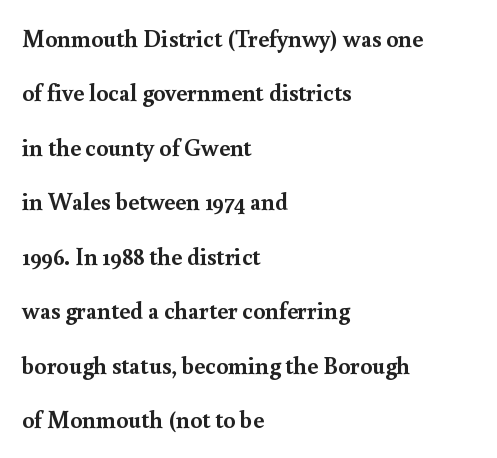
Q: Is the text bold? A: Yes.
Q: Is the text italic (slanted)? A: No, it is upright.
Q: Is the text underlined? A: No.
Q: How is the paragraph aligned? A: Left-aligned.
Q: Is the spacing between letters normal or unusually wide? A: Normal.
Q: Is the spacing between lines tight, normal or loose? A: Loose.
